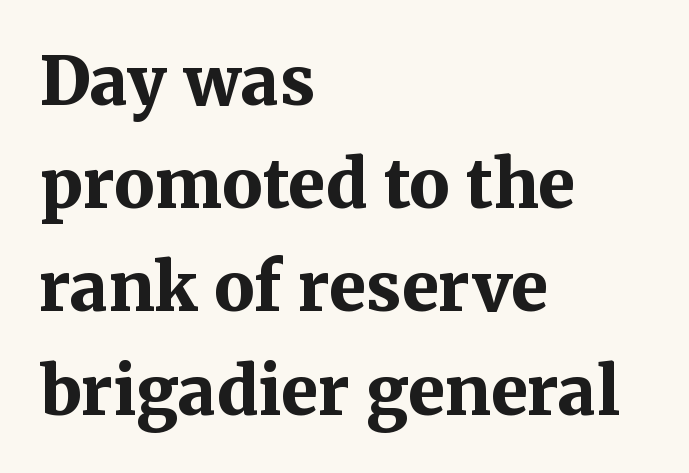
Q: Is the text bold? A: Yes.
Q: Is the text italic (slanted)? A: No, it is upright.
Q: Is the typeface a serif or a sans-serif typeface? A: Serif.
Q: Is the text underlined? A: No.
Q: How is the paragraph aligned? A: Left-aligned.
Q: Is the spacing between letters normal or unusually wide? A: Normal.
Q: Is the spacing between lines tight, normal or loose? A: Normal.
Q: Width (condensed, normal, or wide)? A: Normal.
Q: Stroke contrast? A: Medium.
Q: x-height? A: Medium.
Q: Monospaced? A: No.
